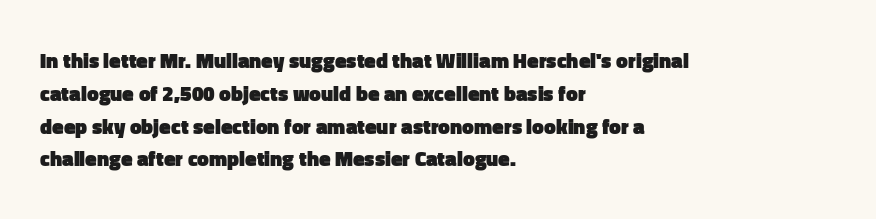
Q: Is the text bold? A: Yes.
Q: Is the text italic (slanted)? A: No, it is upright.
Q: Is the text underlined? A: No.
Q: How is the paragraph aligned? A: Left-aligned.
Q: Is the spacing between letters normal or unusually wide? A: Normal.
Q: Is the spacing between lines tight, normal or loose? A: Normal.
